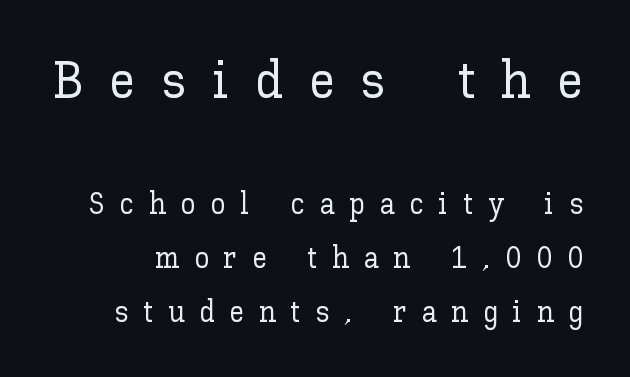
The image shows 53 px text type, upright; set line spacing 1.8x, unusually wide letter spacing (+0.49 em), not underlined; the first (top) block is 1.77x larger; low stroke contrast and a medium x-height.
